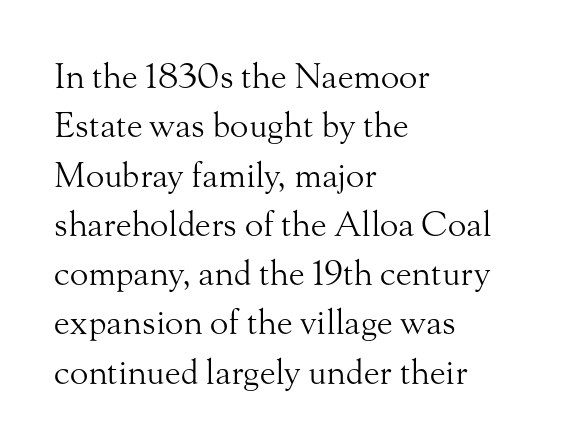
Q: Is the text bold? A: No.
Q: Is the text italic (slanted)? A: No, it is upright.
Q: Is the typeface a serif or a sans-serif typeface? A: Serif.
Q: Is the text underlined? A: No.
Q: How is the paragraph aligned? A: Left-aligned.
Q: Is the spacing between letters normal or unusually wide? A: Normal.
Q: Is the spacing between lines tight, normal or loose? A: Normal.
Q: Width (condensed, normal, or wide)? A: Normal.
Q: Stroke contrast? A: Medium.
Q: x-height? A: Small.
Q: Monospaced? A: No.
